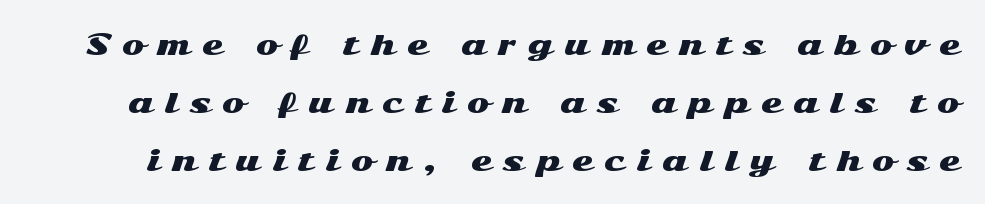
Q: Is the text italic (slanted)? A: Yes.
Q: Is the text underlined? A: No.
Q: Is the spacing between letters normal or unusually wide? A: Unusually wide.
Q: Is the spacing between lines tight, normal or loose? A: Loose.
